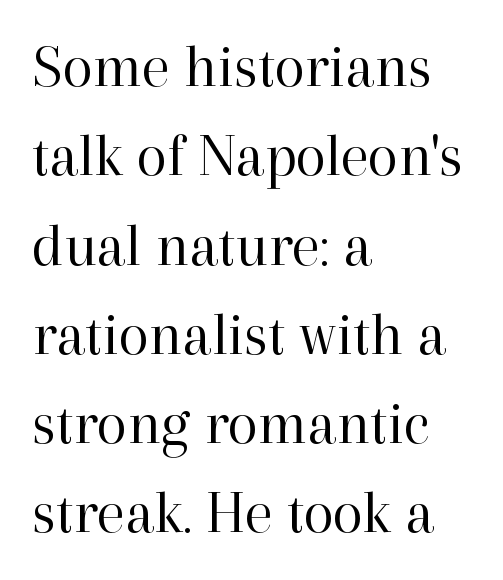
{"serif": "yes", "italic": "no", "bold": "no", "weight": "regular", "width": "normal", "stroke_contrast": "high", "x_height": "medium", "monospaced": "no", "underline": "no", "align": "left", "line_spacing": "normal", "line_spacing_ratio": 1.44, "letter_spacing": "normal", "letter_spacing_em": 0.0, "glyph_px": 62}
